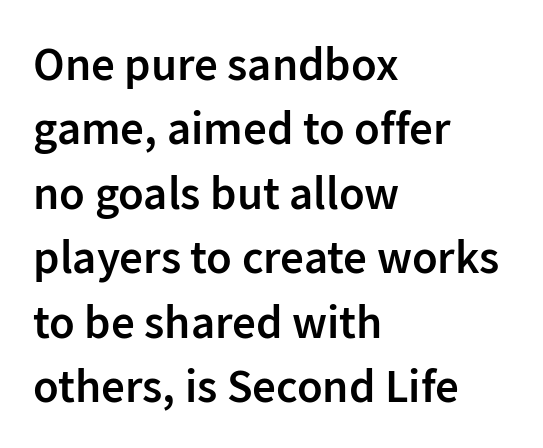
Q: Is the text bold? A: Semi-bold.
Q: Is the text italic (slanted)? A: No, it is upright.
Q: Is the typeface a serif or a sans-serif typeface? A: Sans-serif.
Q: Is the text underlined? A: No.
Q: How is the paragraph aligned? A: Left-aligned.
Q: Is the spacing between letters normal or unusually wide? A: Normal.
Q: Is the spacing between lines tight, normal or loose? A: Normal.
Q: Width (condensed, normal, or wide)? A: Normal.
Q: Stroke contrast? A: Low.
Q: x-height? A: Medium.
Q: Monospaced? A: No.
